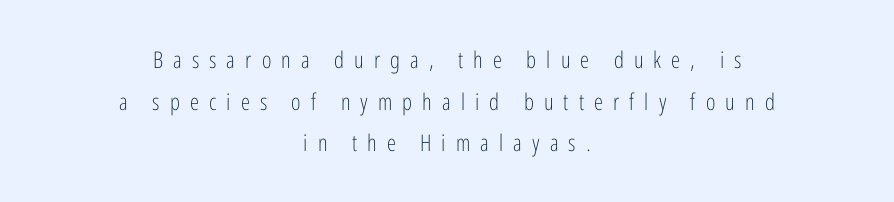
{"italic": "no", "bold": "no", "underline": "no", "align": "center", "line_spacing_ratio": 1.81, "letter_spacing": "wide", "letter_spacing_em": 0.44, "glyph_px": 23}
